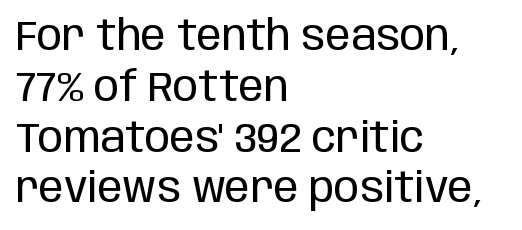
Q: Is the text bold? A: No.
Q: Is the text italic (slanted)? A: No, it is upright.
Q: Is the typeface a serif or a sans-serif typeface? A: Sans-serif.
Q: Is the text underlined? A: No.
Q: How is the paragraph aligned? A: Left-aligned.
Q: Is the spacing between letters normal or unusually wide? A: Normal.
Q: Width (condensed, normal, or wide)? A: Condensed.
Q: Stroke contrast? A: Low.
Q: x-height? A: Large.
Q: Monospaced? A: No.
